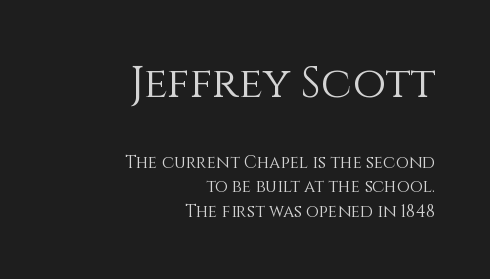
The image shows 43 px light type, upright; set right-aligned, normal line spacing (1.43x), normal letter spacing, not underlined; the first (top) block is 2.53x larger; a large x-height.
